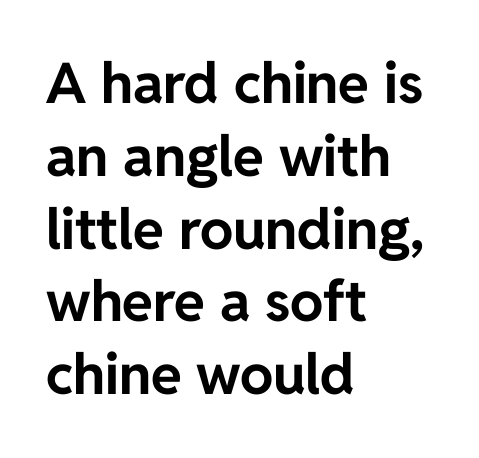
Q: Is the text bold? A: Yes.
Q: Is the text italic (slanted)? A: No, it is upright.
Q: Is the typeface a serif or a sans-serif typeface? A: Sans-serif.
Q: Is the text underlined? A: No.
Q: How is the paragraph aligned? A: Left-aligned.
Q: Is the spacing between letters normal or unusually wide? A: Normal.
Q: Is the spacing between lines tight, normal or loose? A: Normal.
Q: Width (condensed, normal, or wide)? A: Normal.
Q: Stroke contrast? A: Low.
Q: x-height? A: Medium.
Q: Monospaced? A: No.
